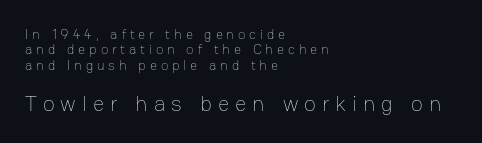
The image shows 22 px text type, upright; set left-aligned, tight line spacing (1.1x), unusually wide letter spacing (+0.27 em), not underlined; the second (bottom) block is 1.57x larger.
